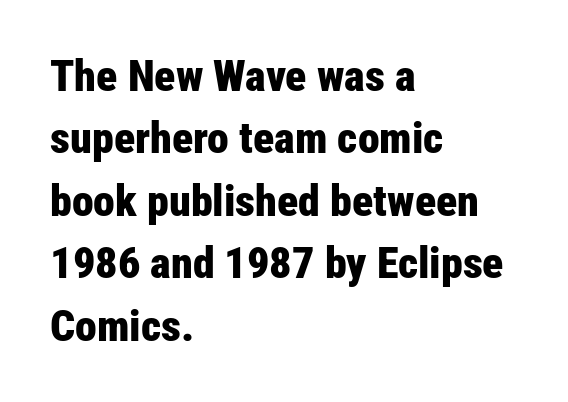
Q: Is the text bold? A: Yes.
Q: Is the text italic (slanted)? A: No, it is upright.
Q: Is the typeface a serif or a sans-serif typeface? A: Sans-serif.
Q: Is the text underlined? A: No.
Q: How is the paragraph aligned? A: Left-aligned.
Q: Is the spacing between letters normal or unusually wide? A: Normal.
Q: Is the spacing between lines tight, normal or loose? A: Normal.
Q: Width (condensed, normal, or wide)? A: Condensed.
Q: Stroke contrast? A: Low.
Q: x-height? A: Medium.
Q: Monospaced? A: No.
